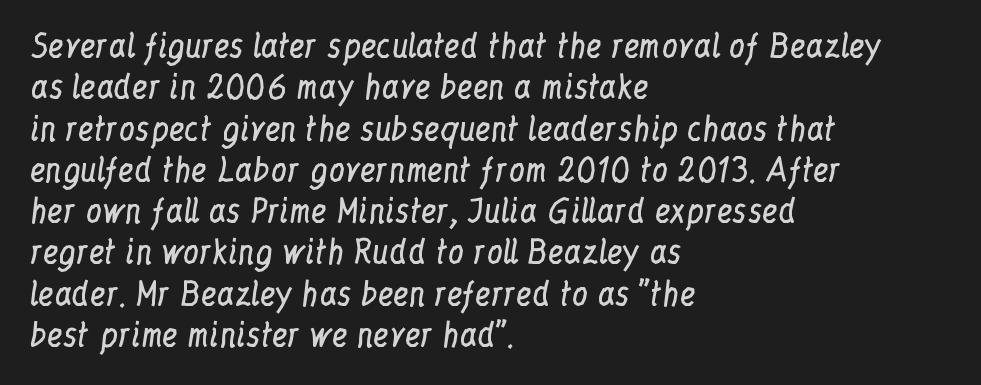
The image shows 32 px regular-weight, condensed serif type; set left-aligned, normal line spacing (1.29x), normal letter spacing, not underlined; low stroke contrast and a medium x-height.
